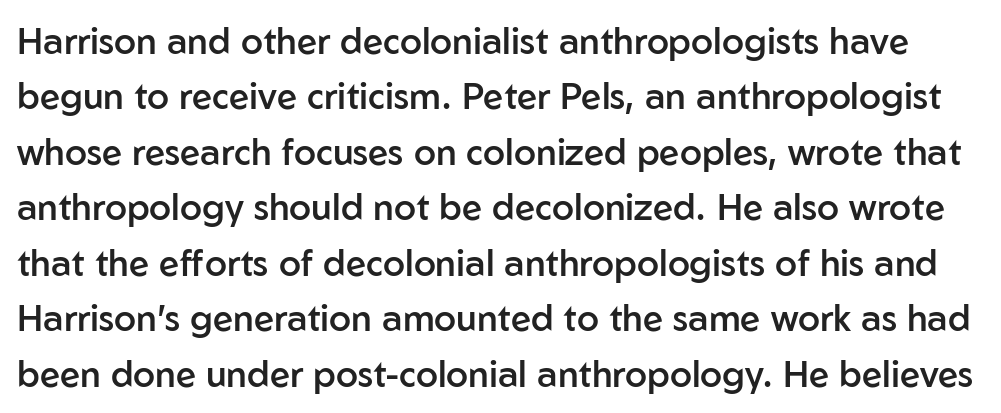
{"serif": "no", "italic": "no", "bold": "semi", "weight": "semibold", "width": "normal", "stroke_contrast": "low", "x_height": "medium", "monospaced": "no", "underline": "no", "line_spacing": "normal", "line_spacing_ratio": 1.54, "letter_spacing": "normal", "letter_spacing_em": 0.0, "glyph_px": 36}
